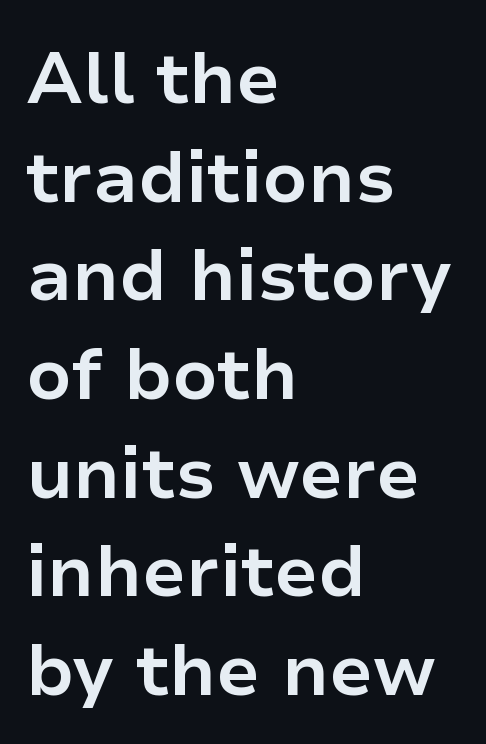
{"serif": "no", "italic": "no", "bold": "yes", "weight": "bold", "width": "normal", "stroke_contrast": "low", "x_height": "medium", "monospaced": "no", "underline": "no", "align": "left", "line_spacing": "normal", "line_spacing_ratio": 1.37, "letter_spacing": "normal", "letter_spacing_em": 0.0, "glyph_px": 72}
